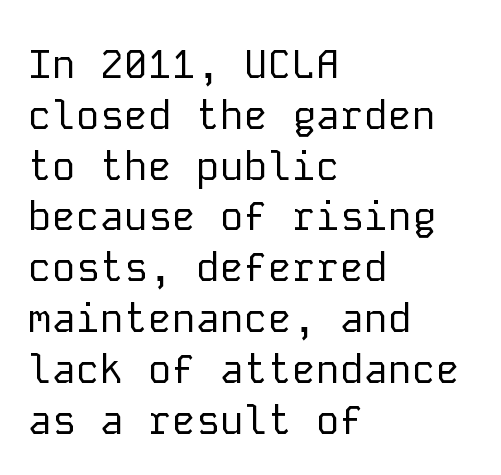
Weight: not bold — regular or lighter. The horizontal fit of the characters is conventional and even. Does the type have serifs? No, each stem ends abruptly. The baseline area is clear. Vertical spacing — default. Leftover space on each line is placed entirely after the last word.
